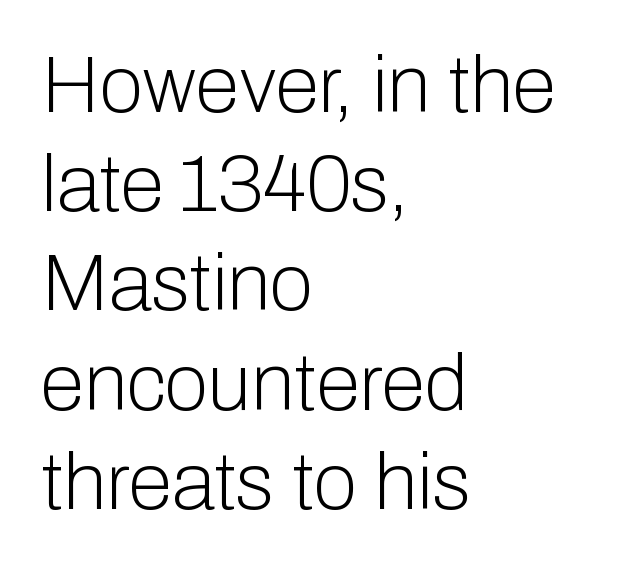
Q: Is the text bold? A: No.
Q: Is the text italic (slanted)? A: No, it is upright.
Q: Is the typeface a serif or a sans-serif typeface? A: Sans-serif.
Q: Is the text underlined? A: No.
Q: How is the paragraph aligned? A: Left-aligned.
Q: Is the spacing between letters normal or unusually wide? A: Normal.
Q: Width (condensed, normal, or wide)? A: Normal.
Q: Stroke contrast? A: Low.
Q: x-height? A: Medium.
Q: Monospaced? A: No.
